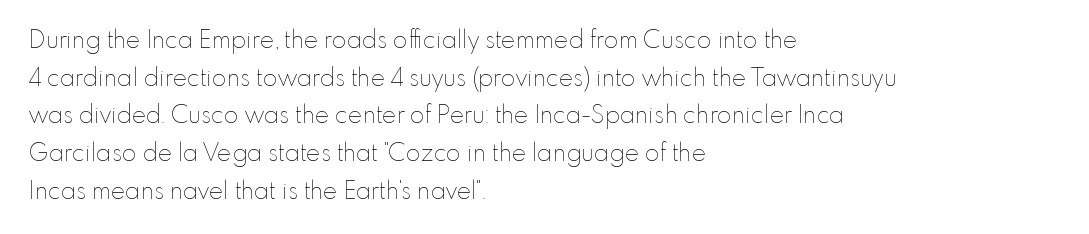
The setting favours the left margin, as ordinary paragraphs usually do. The face looks like a standard text weight, possibly lighter. Each row of text sits above clean, open space. Posture: straight, roman, zero tilt.
